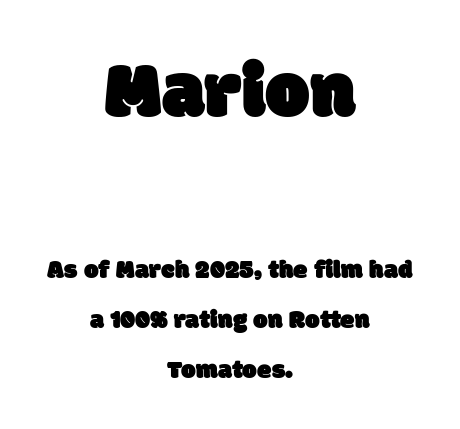
The font family rendered here belongs to the sans-serif group. Is the block centered? Yes — each line is placed symmetrically about the middle. Line spacing here is loose. The face used here appears at its bigger size in the upper chunk.
